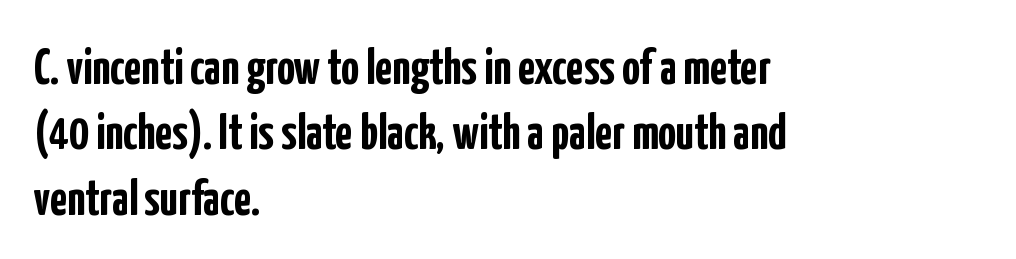
Q: Is the text bold? A: Yes.
Q: Is the text italic (slanted)? A: No, it is upright.
Q: Is the typeface a serif or a sans-serif typeface? A: Sans-serif.
Q: Is the text underlined? A: No.
Q: How is the paragraph aligned? A: Left-aligned.
Q: Is the spacing between letters normal or unusually wide? A: Normal.
Q: Is the spacing between lines tight, normal or loose? A: Normal.
Q: Width (condensed, normal, or wide)? A: Condensed.
Q: Stroke contrast? A: Low.
Q: x-height? A: Medium.
Q: Monospaced? A: No.
